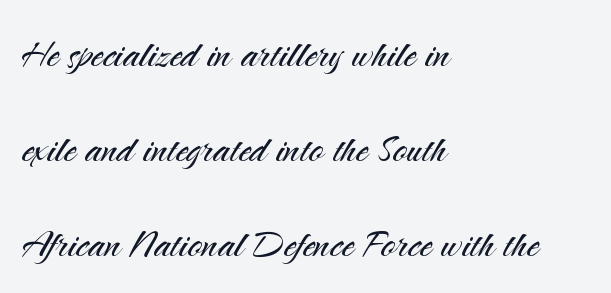
This sample uses plain, unmodified letter spacing. Weight: not bold — regular or lighter. In terms of letterform style, serifs are entirely absent. Each row of text sits above clean, open space.
